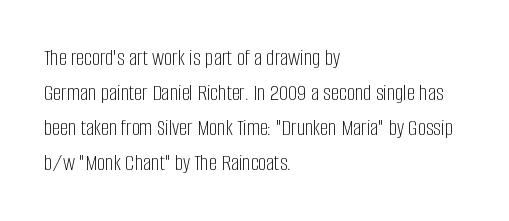
{"italic": "no", "bold": "no", "underline": "no", "align": "left", "line_spacing": "normal", "line_spacing_ratio": 1.52, "letter_spacing": "normal", "letter_spacing_em": 0.0, "glyph_px": 23}
